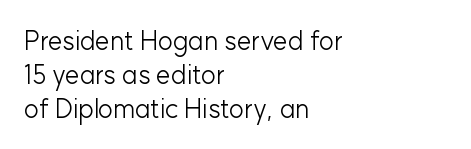
{"italic": "no", "bold": "no", "underline": "no", "align": "left", "line_spacing": "normal", "line_spacing_ratio": 1.3, "letter_spacing": "normal", "letter_spacing_em": 0.0, "glyph_px": 26}
